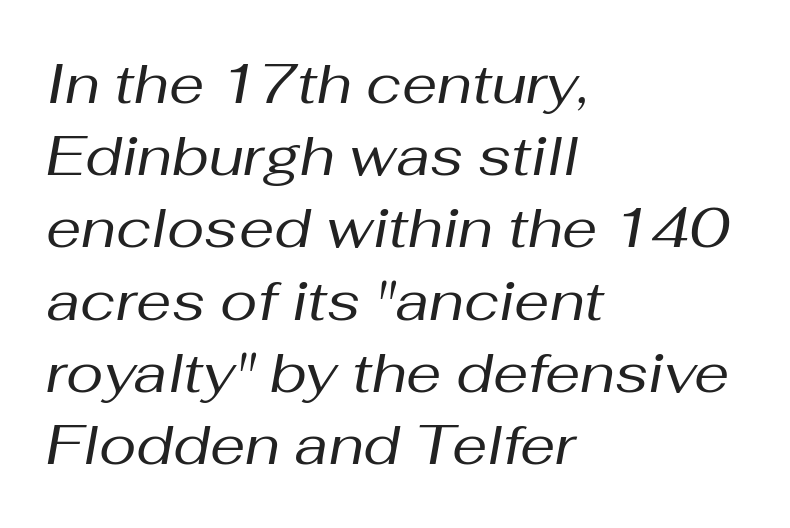
{"italic": "yes", "lean": "right", "slant_degrees": 10, "bold": "no", "weight": "regular", "width": "normal", "stroke_contrast": "medium", "x_height": "medium", "monospaced": "no", "underline": "no", "align": "left", "line_spacing": "normal", "line_spacing_ratio": 1.29, "letter_spacing": "normal", "letter_spacing_em": 0.0, "glyph_px": 56}
